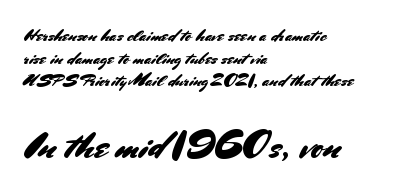
Think of a printed novel: that variable character pitch is what you see here. The passage shown begins with its smaller block and ends with its larger one. In terms of letterform style, serifs are entirely absent. Is there much room between lines? A standard amount, neither cramped nor airy. A student would call this left alignment; a typographer would say flush left, rag right.
